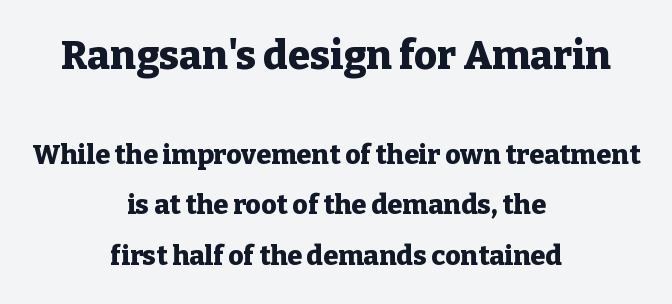
Q: Is the text bold? A: Yes.
Q: Is the text italic (slanted)? A: No, it is upright.
Q: Is the typeface a serif or a sans-serif typeface? A: Serif.
Q: Is the text underlined? A: No.
Q: How is the paragraph aligned? A: Centered.
Q: Is the spacing between letters normal or unusually wide? A: Normal.
Q: Which block of text is set in a larger size, the first (top) or the second (bottom)? A: The first (top) one.
Q: Width (condensed, normal, or wide)? A: Normal.
Q: Stroke contrast? A: Low.
Q: x-height? A: Medium.
Q: Monospaced? A: No.
